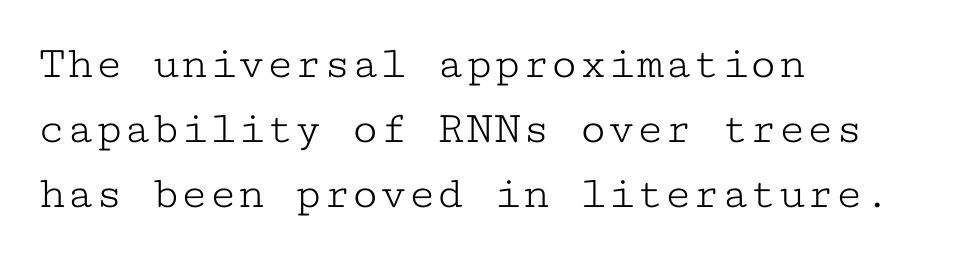
The image shows 47 px light, wide serif type, upright, monospaced; set left-aligned, normal line spacing (1.38x), normal letter spacing, not underlined; low stroke contrast and a medium x-height.
